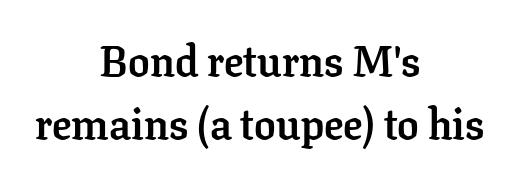
The image shows 43 px semibold serif type, upright; set centered, normal line spacing (1.46x), normal letter spacing, not underlined; low stroke contrast and a medium x-height.
